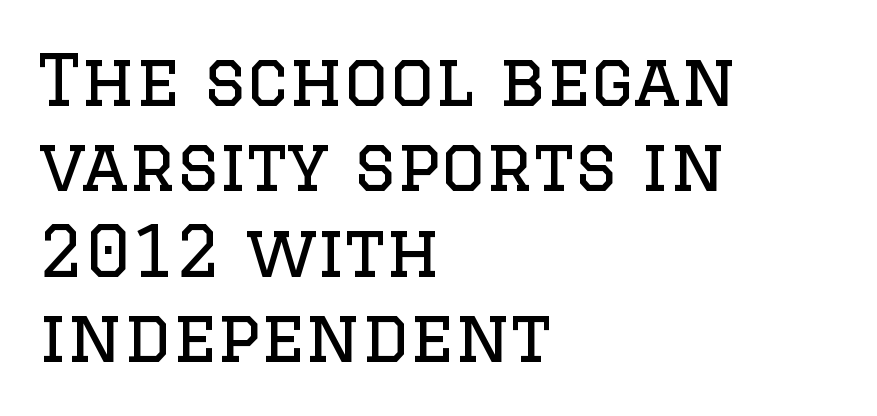
Type style note: has serifs. A bare baseline throughout the passage. The axis of the letterforms is exactly vertical. The paragraph shown leans on its left margin. The passage shown has conventional tracking throughout.
